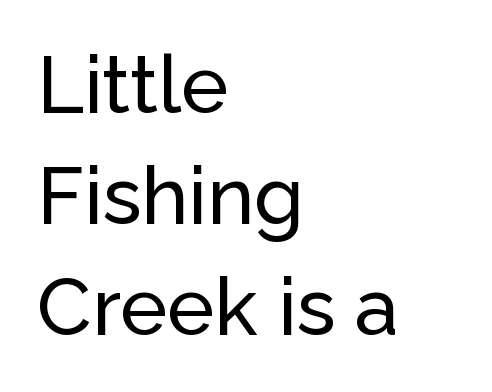
Q: Is the text italic (slanted)? A: No, it is upright.
Q: Is the typeface a serif or a sans-serif typeface? A: Sans-serif.
Q: Is the text underlined? A: No.
Q: How is the paragraph aligned? A: Left-aligned.
Q: Is the spacing between letters normal or unusually wide? A: Normal.
Q: Is the spacing between lines tight, normal or loose? A: Normal.
Q: Width (condensed, normal, or wide)? A: Normal.
Q: Stroke contrast? A: Low.
Q: x-height? A: Medium.
Q: Monospaced? A: No.
